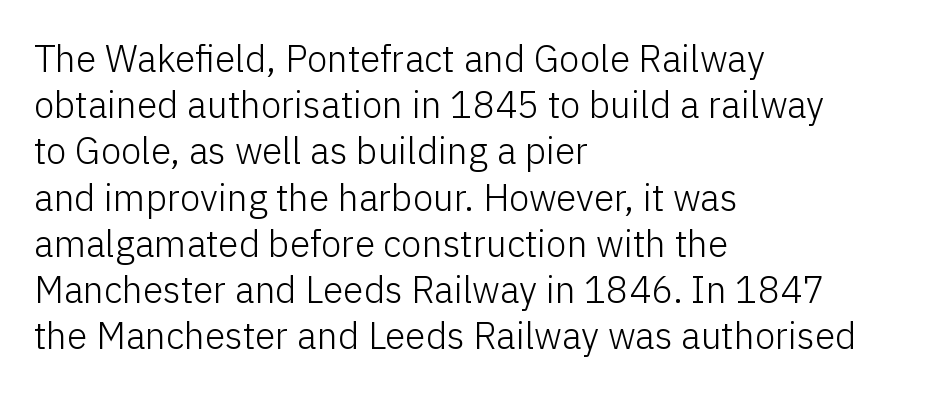
The image shows 37 px light sans-serif type, upright; set left-aligned, normal line spacing (1.25x), normal letter spacing, not underlined; low stroke contrast and a medium x-height.
